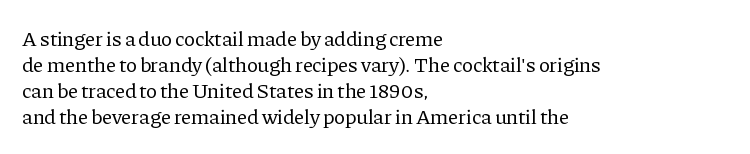
The typography opts for an upright posture over an oblique one. Unmarked baselines from the first word to the last. Students, note that the glyphs here touch the page at normal intervals. Which margin do the lines hug? The left one — the right edge is uneven. The typesetting does not lean heavy: it is not bold.
